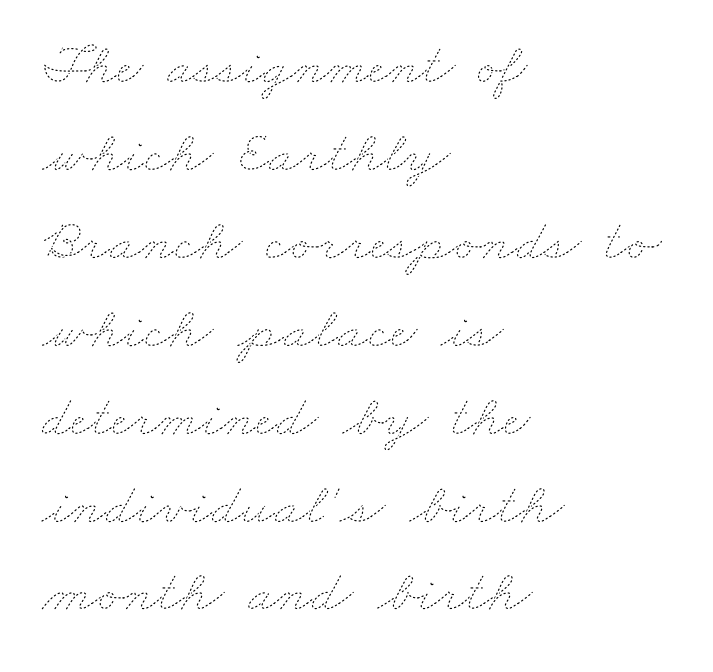
The image shows 59 px thin, wide type; set left-aligned, normal line spacing (1.49x), normal letter spacing, not underlined; low stroke contrast and a small x-height.
